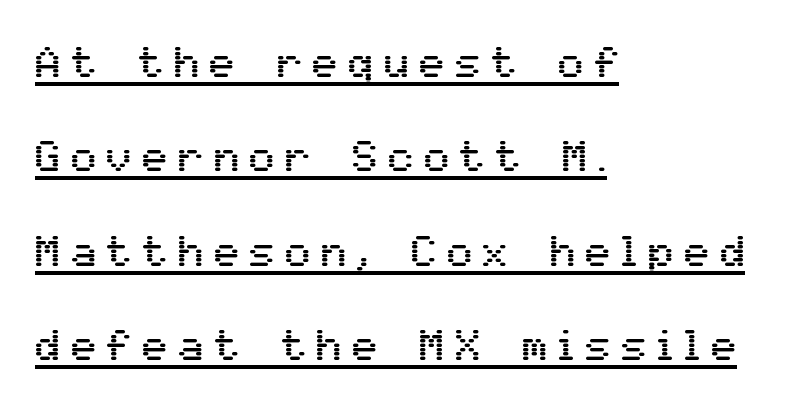
{"serif": "no", "italic": "no", "width": "normal", "stroke_contrast": "medium", "x_height": "medium", "monospaced": "no", "underline": "yes", "align": "left", "line_spacing": "loose", "line_spacing_ratio": 2.25, "letter_spacing": "wide", "letter_spacing_em": 0.25, "glyph_px": 42}
